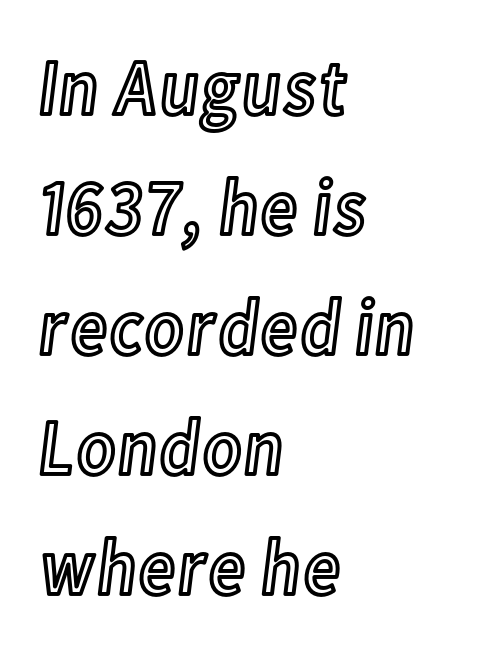
Casual observation: everything's shoved over to the left. A clean baseline with only descenders dipping below it. This block has exactly the height ordinary leading produces. Students, note that the glyphs here touch the page at normal intervals. Spacing verdict: proportional, widths tailored to each character.
